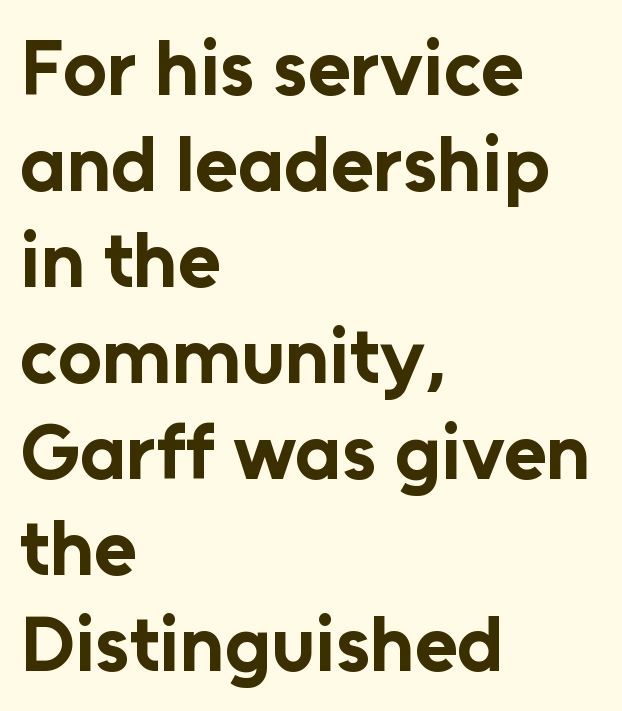
Q: Is the text bold? A: Yes.
Q: Is the text italic (slanted)? A: No, it is upright.
Q: Is the typeface a serif or a sans-serif typeface? A: Sans-serif.
Q: Is the text underlined? A: No.
Q: How is the paragraph aligned? A: Left-aligned.
Q: Is the spacing between letters normal or unusually wide? A: Normal.
Q: Width (condensed, normal, or wide)? A: Normal.
Q: Stroke contrast? A: Low.
Q: x-height? A: Medium.
Q: Monospaced? A: No.
